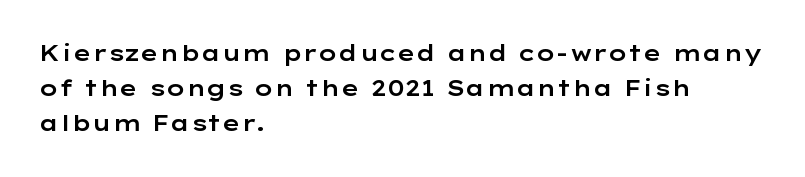
{"italic": "no", "underline": "no", "align": "left", "line_spacing": "normal", "line_spacing_ratio": 1.6, "letter_spacing": "normal", "letter_spacing_em": 0.0, "glyph_px": 22}
